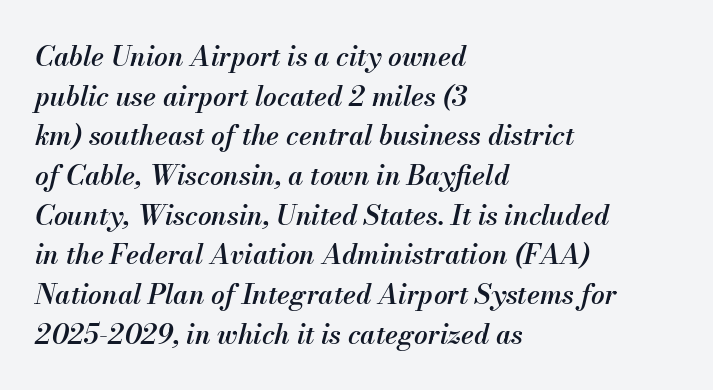
The lines in this sample share a left origin and differ only in where they stop. The letterforms sit shoulder to shoulder at normal distance. These lines sit exactly where default settings would place them. Would a proofreader flag this as italicized? Yes.
